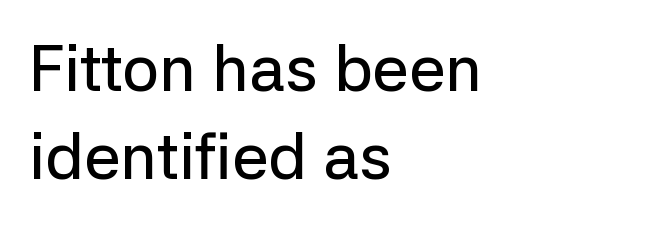
The image shows 65 px sans-serif type, upright; set left-aligned, normal line spacing (1.36x), normal letter spacing, not underlined; low stroke contrast and a medium x-height.
